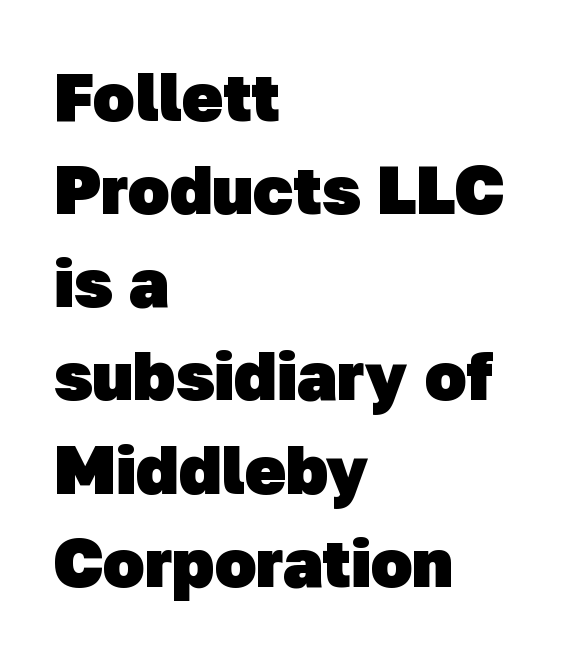
{"serif": "no", "bold": "yes", "weight": "heavy", "width": "normal", "stroke_contrast": "low", "x_height": "medium", "monospaced": "no", "underline": "no", "align": "left", "line_spacing": "normal", "line_spacing_ratio": 1.37, "letter_spacing": "normal", "letter_spacing_em": 0.0, "glyph_px": 68}
